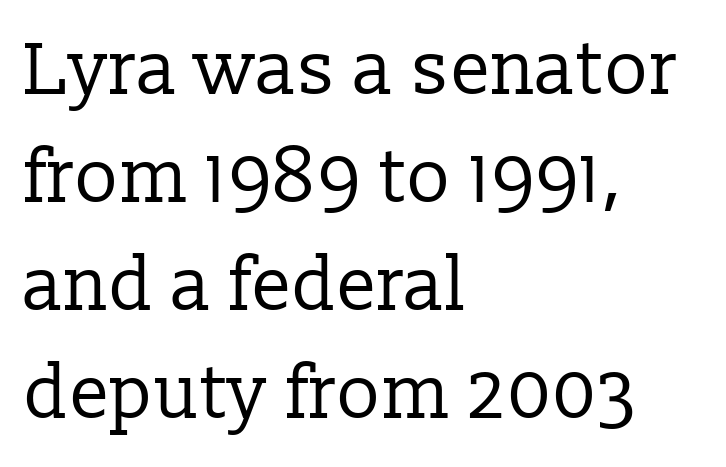
The image shows 74 px regular-weight serif type, upright; set left-aligned, normal line spacing (1.46x), normal letter spacing, not underlined; low stroke contrast and a medium x-height.
